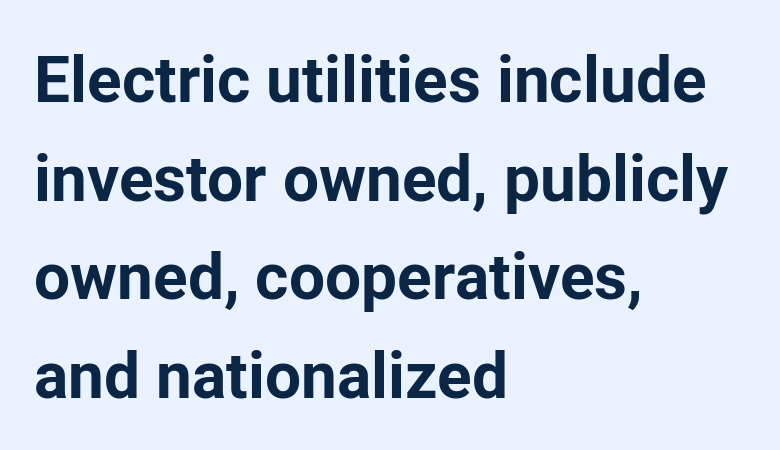
Q: Is the text bold? A: Yes.
Q: Is the text italic (slanted)? A: No, it is upright.
Q: Is the typeface a serif or a sans-serif typeface? A: Sans-serif.
Q: Is the text underlined? A: No.
Q: How is the paragraph aligned? A: Left-aligned.
Q: Is the spacing between letters normal or unusually wide? A: Normal.
Q: Is the spacing between lines tight, normal or loose? A: Normal.
Q: Width (condensed, normal, or wide)? A: Normal.
Q: Stroke contrast? A: Low.
Q: x-height? A: Medium.
Q: Monospaced? A: No.
